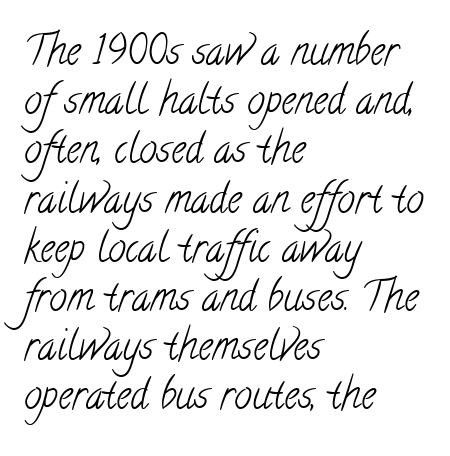
{"bold": "no", "weight": "light", "width": "condensed", "stroke_contrast": "low", "x_height": "small", "monospaced": "no", "underline": "no", "align": "left", "line_spacing_ratio": 1.23, "letter_spacing": "normal", "letter_spacing_em": 0.0, "glyph_px": 40}
